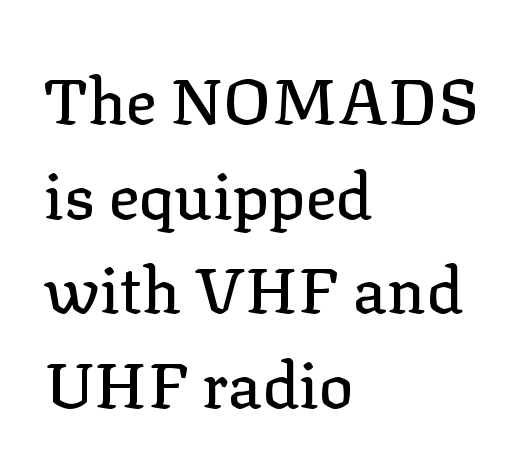
Do the characters align in a grid? No, the font is proportional. Descenders are the only things crossing below the line. Each new line begins a customary step beneath the previous one. The passage shown has conventional tracking throughout.
